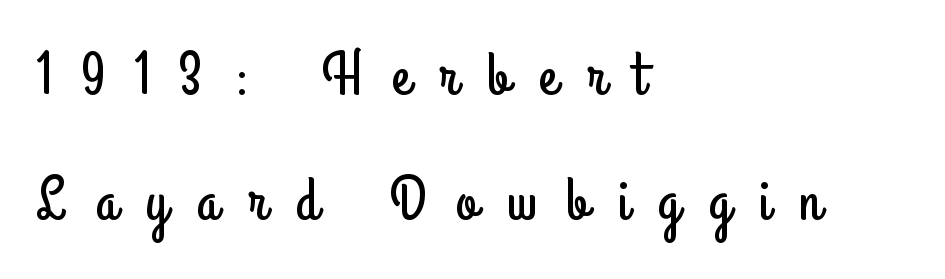
The image shows 60 px condensed sans-serif type; set left-aligned, loose line spacing (2.08x), unusually wide letter spacing (+0.49 em), not underlined; low stroke contrast and a small x-height.
